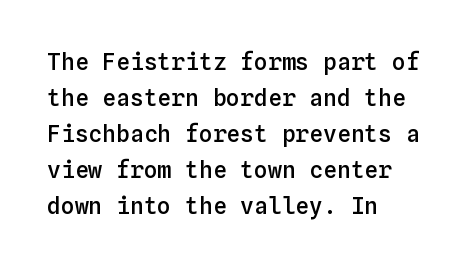
All the whitespace from short lines collects on the right. The space between consecutive lines is moderate. The type is set solid horizontally, with unmodified tracking. Does the lettering tilt? It doesn't — this is upright. Is the type bold? Partly — it's a semibold, heavier than regular but not fully bold.
